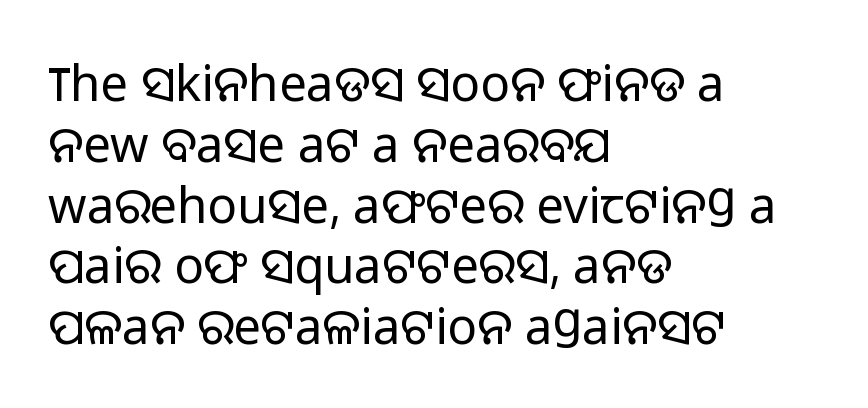
Character widths vary here, with narrow letters taking less room than wide ones. The type family on display is of the sans-serif kind. Each stroke keeps to a modest, everyday thickness or less. Visually the block forms a straight wall on the left and a jagged coastline on the right.
